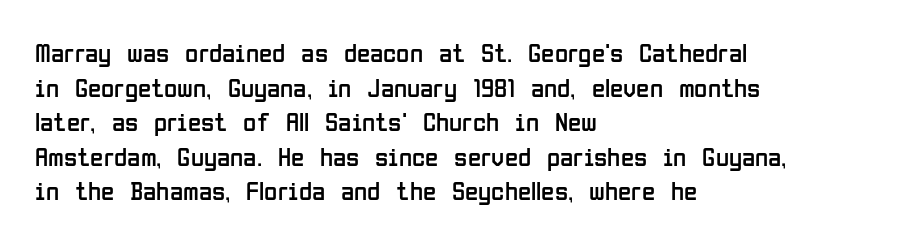
{"italic": "no", "bold": "no", "underline": "no", "align": "left", "line_spacing": "normal", "line_spacing_ratio": 1.28, "letter_spacing": "normal", "letter_spacing_em": 0.0, "glyph_px": 27}
